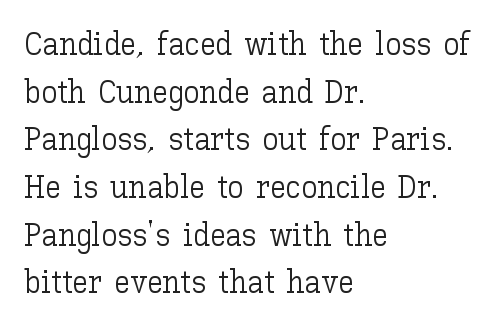
The image shows 32 px light type, upright; set left-aligned, normal line spacing (1.49x), normal letter spacing, not underlined; low stroke contrast and a medium x-height.
